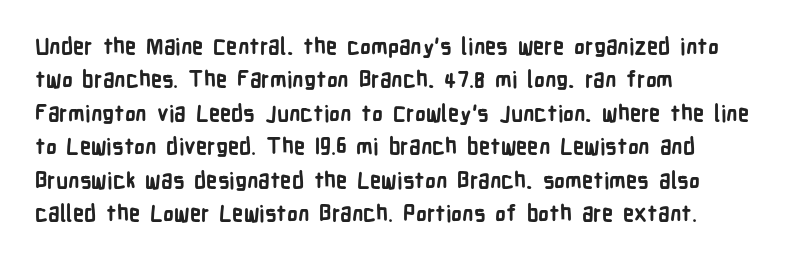
The strip under each line holds only bare page. Between one letter and the next there's only the usual sliver of space. Is there any slant? The stems are plumb. Plenty of ink on the page — the face is bold. Leading matches the norm, producing a regular column.
